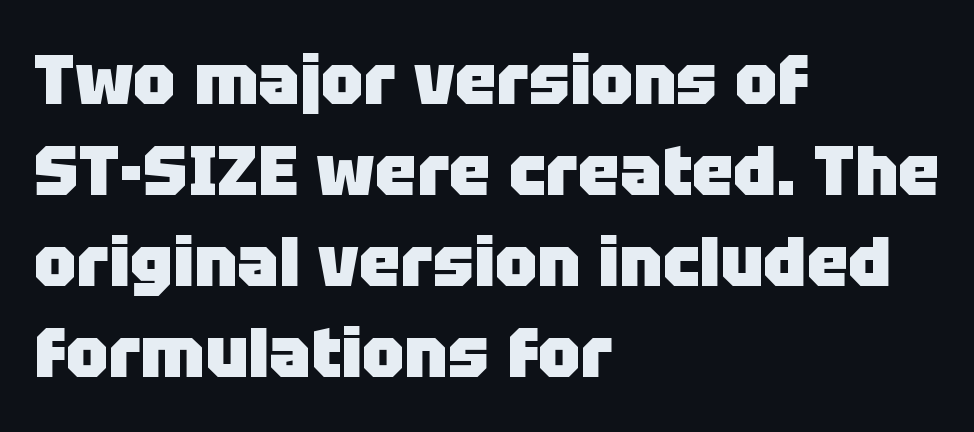
Q: Is the text bold? A: Yes.
Q: Is the text italic (slanted)? A: No, it is upright.
Q: Is the typeface a serif or a sans-serif typeface? A: Sans-serif.
Q: Is the text underlined? A: No.
Q: How is the paragraph aligned? A: Left-aligned.
Q: Is the spacing between letters normal or unusually wide? A: Normal.
Q: Is the spacing between lines tight, normal or loose? A: Normal.
Q: Width (condensed, normal, or wide)? A: Normal.
Q: Stroke contrast? A: Low.
Q: x-height? A: Large.
Q: Monospaced? A: No.
